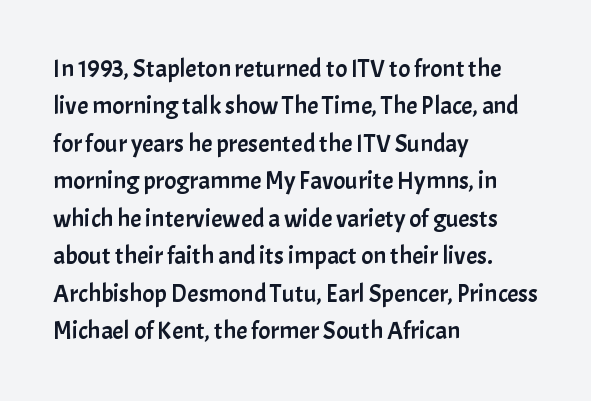
The rendering anchors every line to the left-hand side. The vertical gap from one line to the next is medium. The letterforms sit shoulder to shoulder at normal distance. Lines of text with bare space underneath. This is roman type, the default non-slanted kind.
